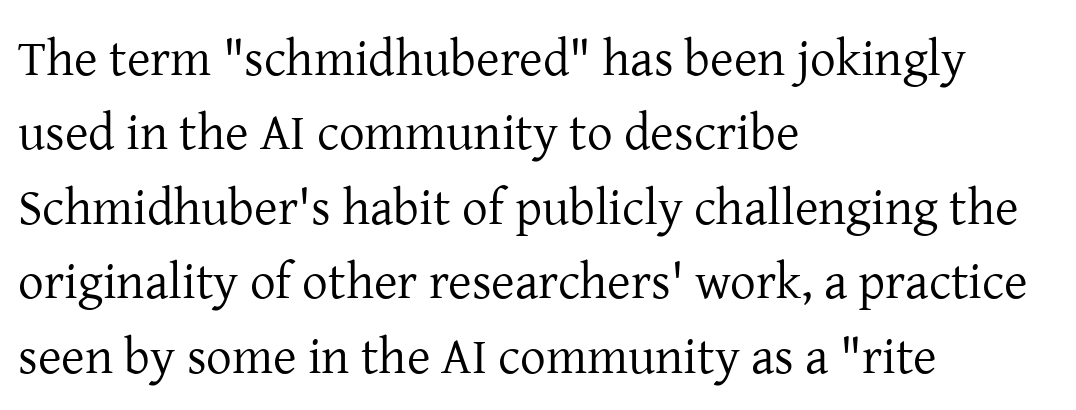
{"serif": "yes", "italic": "no", "bold": "no", "weight": "regular", "width": "normal", "stroke_contrast": "low", "x_height": "medium", "monospaced": "no", "underline": "no", "align": "left", "line_spacing": "normal", "line_spacing_ratio": 1.46, "letter_spacing": "normal", "letter_spacing_em": 0.0, "glyph_px": 51}
